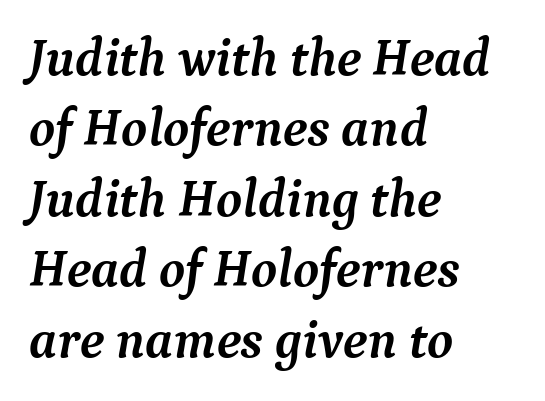
Q: Is the text bold? A: Yes.
Q: Is the text italic (slanted)? A: Yes, it leans right by about 9 degrees.
Q: Is the typeface a serif or a sans-serif typeface? A: Serif.
Q: Is the text underlined? A: No.
Q: How is the paragraph aligned? A: Left-aligned.
Q: Is the spacing between letters normal or unusually wide? A: Normal.
Q: Is the spacing between lines tight, normal or loose? A: Normal.
Q: Width (condensed, normal, or wide)? A: Normal.
Q: Stroke contrast? A: Medium.
Q: x-height? A: Medium.
Q: Monospaced? A: No.
